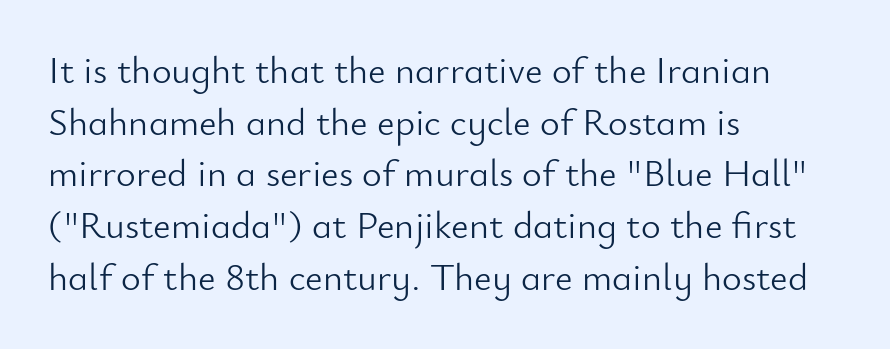
{"serif": "no", "italic": "no", "bold": "no", "weight": "light", "width": "normal", "stroke_contrast": "low", "x_height": "small", "monospaced": "no", "underline": "no", "align": "left", "line_spacing": "normal", "line_spacing_ratio": 1.36, "letter_spacing": "normal", "letter_spacing_em": 0.0, "glyph_px": 38}
